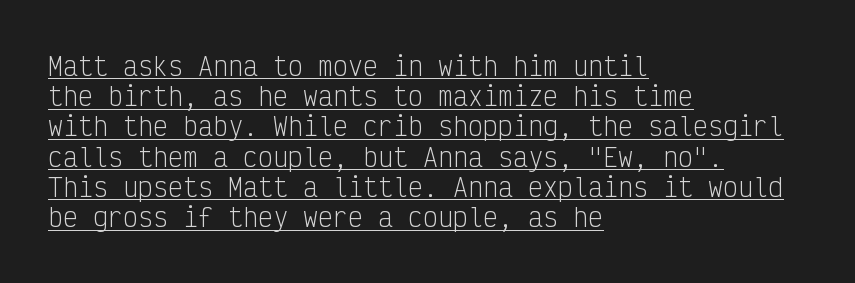
Q: Is the text bold? A: No.
Q: Is the text italic (slanted)? A: No, it is upright.
Q: Is the text underlined? A: Yes.
Q: How is the paragraph aligned? A: Left-aligned.
Q: Is the spacing between letters normal or unusually wide? A: Normal.
